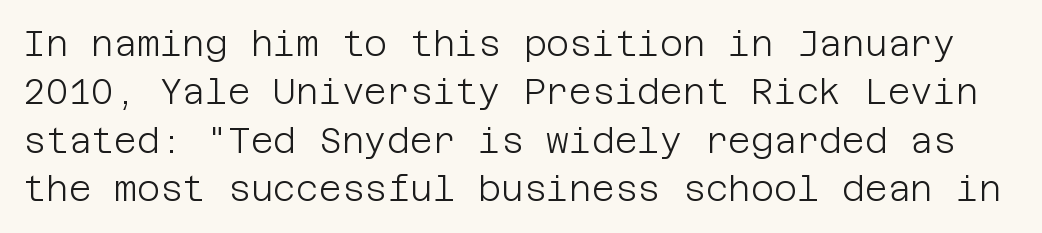
The face used here is a sans, in the tradition of grotesques and geometrics. Weight class: somewhere from thin through regular. The line-height multiplier appears to be the usual default. Unmarked baselines from the first word to the last. Glyph-to-glyph distance matches everyday printed text.
